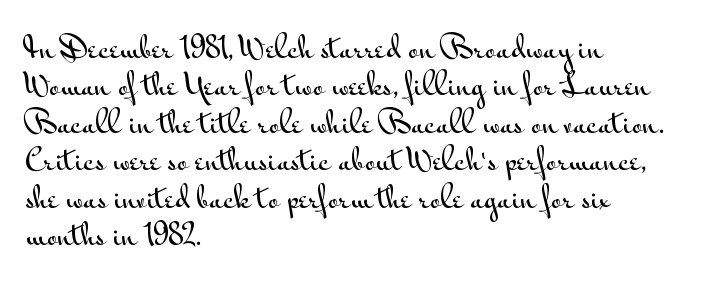
{"serif": "no", "width": "wide", "stroke_contrast": "medium", "x_height": "small", "monospaced": "no", "underline": "no", "align": "left", "line_spacing": "normal", "line_spacing_ratio": 1.25, "letter_spacing": "normal", "letter_spacing_em": 0.0, "glyph_px": 30}
